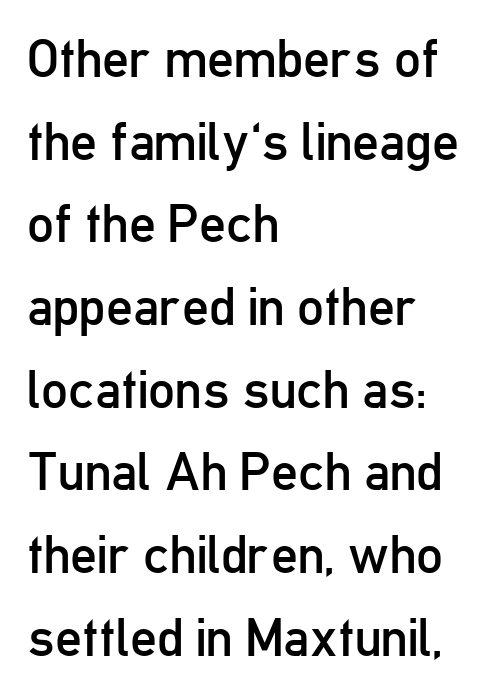
Is this a sans? Yes — the strokes have no serifs. These lines are rendered in a variable-pitch font. Honestly, the row spacing looks completely unremarkable. Rule under the text: the space is simply empty. Observe the ordinary spacing: letters are neighbours, not strangers. Which margin do the lines hug? The left one — the right edge is uneven.
